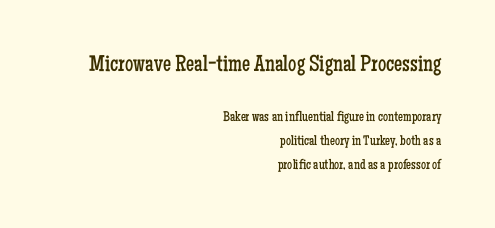
The image shows 23 px text type, upright; set right-aligned, normal line spacing (1.69x), normal letter spacing, not underlined; the first (top) block is 1.64x larger.
